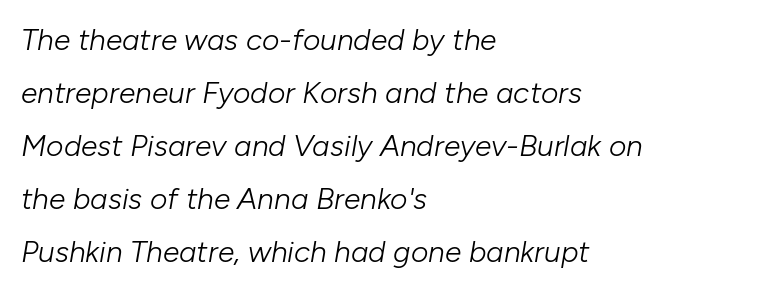
The image shows 30 px light type, italic (leaning right); set left-aligned, line spacing 1.77x, normal letter spacing, not underlined; low stroke contrast and a medium x-height.
